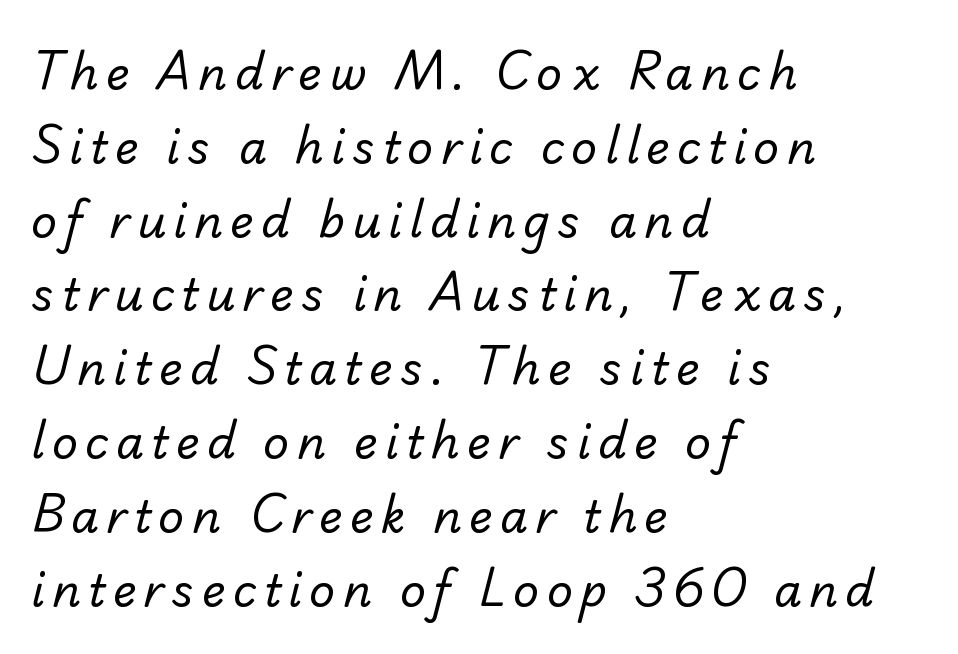
{"serif": "no", "bold": "no", "weight": "regular", "width": "normal", "stroke_contrast": "low", "x_height": "small", "monospaced": "no", "underline": "no", "align": "left", "line_spacing": "normal", "line_spacing_ratio": 1.64, "glyph_px": 45}
